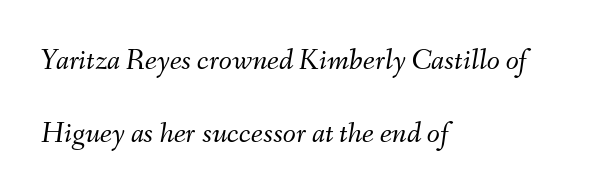
Q: Is the text bold? A: No.
Q: Is the text italic (slanted)? A: Yes, it leans right by about 9 degrees.
Q: Is the text underlined? A: No.
Q: How is the paragraph aligned? A: Left-aligned.
Q: Is the spacing between letters normal or unusually wide? A: Normal.
Q: Is the spacing between lines tight, normal or loose? A: Loose.
Q: Width (condensed, normal, or wide)? A: Normal.
Q: Stroke contrast? A: Medium.
Q: x-height? A: Small.
Q: Monospaced? A: No.
